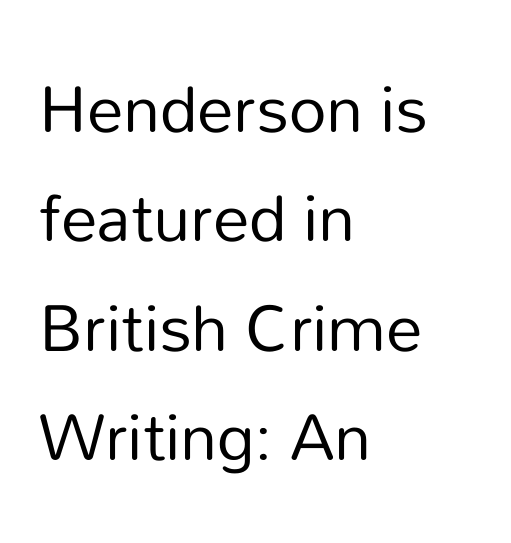
The image shows 73 px regular-weight sans-serif type, upright; set left-aligned, normal line spacing (1.5x), normal letter spacing, not underlined; low stroke contrast and a medium x-height.
